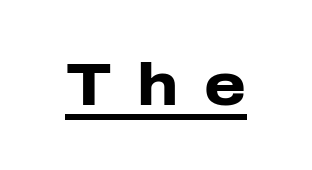
Q: Is the text bold? A: Yes.
Q: Is the text italic (slanted)? A: No, it is upright.
Q: Is the typeface a serif or a sans-serif typeface? A: Sans-serif.
Q: Is the text underlined? A: Yes.
Q: Is the spacing between letters normal or unusually wide? A: Unusually wide.
Q: Width (condensed, normal, or wide)? A: Normal.
Q: Stroke contrast? A: Low.
Q: x-height? A: Medium.
Q: Monospaced? A: No.
